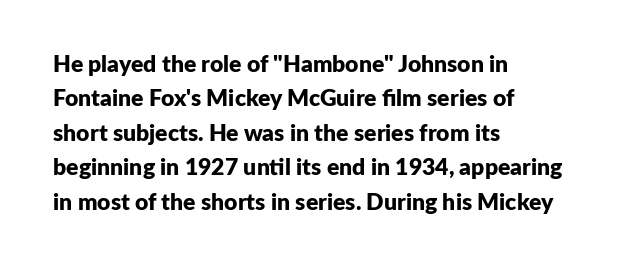
{"italic": "no", "bold": "yes", "underline": "no", "align": "left", "line_spacing": "normal", "line_spacing_ratio": 1.5, "letter_spacing": "normal", "letter_spacing_em": 0.0, "glyph_px": 23}
